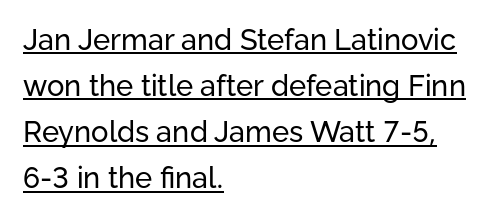
Q: Is the text bold? A: No.
Q: Is the text italic (slanted)? A: No, it is upright.
Q: Is the typeface a serif or a sans-serif typeface? A: Sans-serif.
Q: Is the text underlined? A: Yes.
Q: How is the paragraph aligned? A: Left-aligned.
Q: Is the spacing between letters normal or unusually wide? A: Normal.
Q: Is the spacing between lines tight, normal or loose? A: Normal.
Q: Width (condensed, normal, or wide)? A: Normal.
Q: Stroke contrast? A: Low.
Q: x-height? A: Medium.
Q: Monospaced? A: No.
